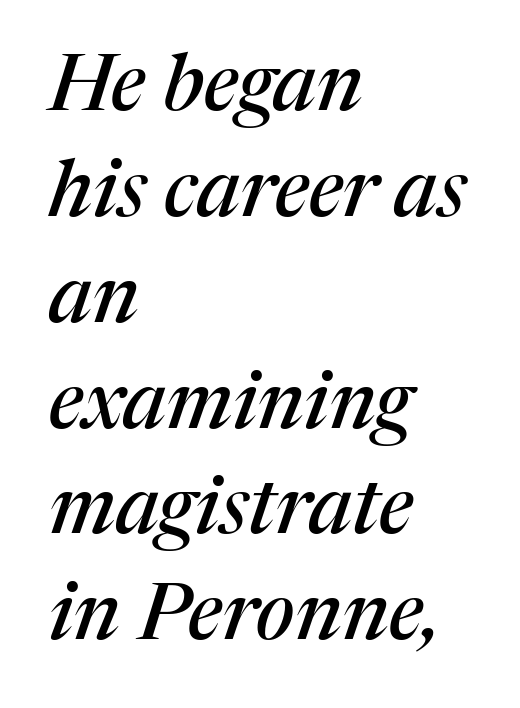
Q: Is the text italic (slanted)? A: Yes, it leans right by about 17 degrees.
Q: Is the typeface a serif or a sans-serif typeface? A: Serif.
Q: Is the text underlined? A: No.
Q: How is the paragraph aligned? A: Left-aligned.
Q: Is the spacing between letters normal or unusually wide? A: Normal.
Q: Is the spacing between lines tight, normal or loose? A: Normal.
Q: Width (condensed, normal, or wide)? A: Normal.
Q: Stroke contrast? A: Medium.
Q: x-height? A: Medium.
Q: Monospaced? A: No.
